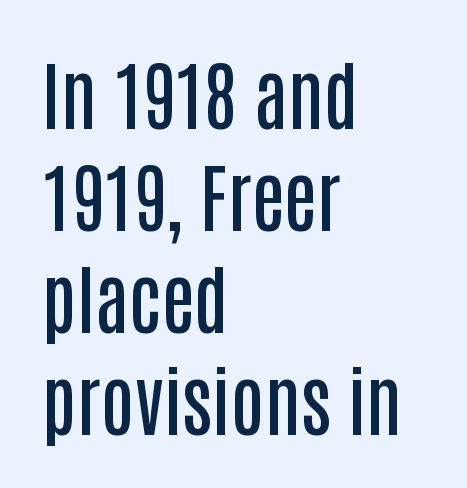
The image shows 75 px semibold, condensed sans-serif type, upright; set left-aligned, normal line spacing (1.36x), normal letter spacing, not underlined; low stroke contrast and a large x-height.
